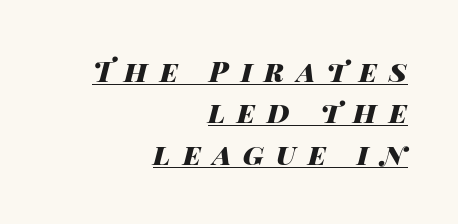
You can tell it's italic because the verticals aren't actually vertical. The rendering inserts visible extra space after every character. Is there an underline? Yes — a line sits under the letters. Varying glyph widths throughout — classic text-font behaviour. The block of text has a typical density, with ordinary space between rows.
